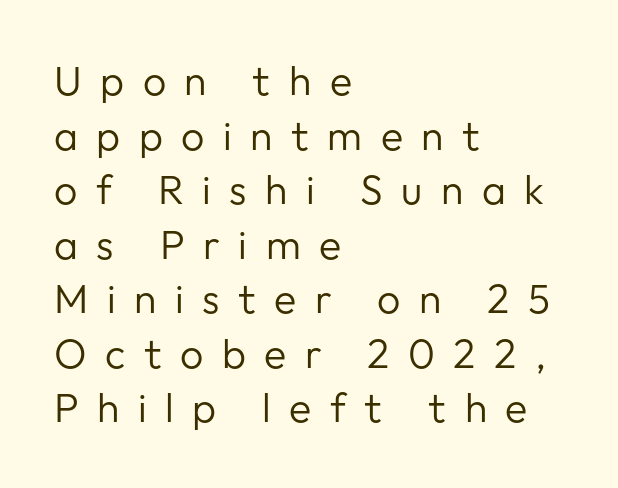
Q: Is the text bold? A: No.
Q: Is the text italic (slanted)? A: No, it is upright.
Q: Is the typeface a serif or a sans-serif typeface? A: Sans-serif.
Q: Is the text underlined? A: No.
Q: How is the paragraph aligned? A: Left-aligned.
Q: Is the spacing between letters normal or unusually wide? A: Unusually wide.
Q: Is the spacing between lines tight, normal or loose? A: Normal.
Q: Width (condensed, normal, or wide)? A: Normal.
Q: Stroke contrast? A: Low.
Q: x-height? A: Medium.
Q: Monospaced? A: No.
